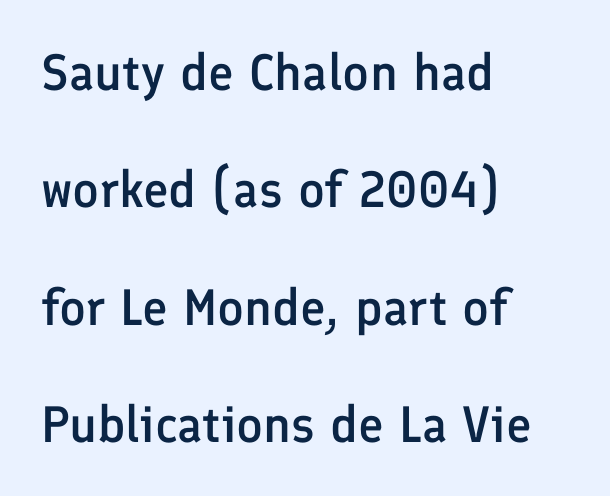
Q: Is the text bold? A: Semi-bold.
Q: Is the text italic (slanted)? A: No, it is upright.
Q: Is the typeface a serif or a sans-serif typeface? A: Sans-serif.
Q: Is the text underlined? A: No.
Q: How is the paragraph aligned? A: Left-aligned.
Q: Is the spacing between letters normal or unusually wide? A: Normal.
Q: Is the spacing between lines tight, normal or loose? A: Loose.
Q: Width (condensed, normal, or wide)? A: Normal.
Q: Stroke contrast? A: Low.
Q: x-height? A: Medium.
Q: Monospaced? A: No.
